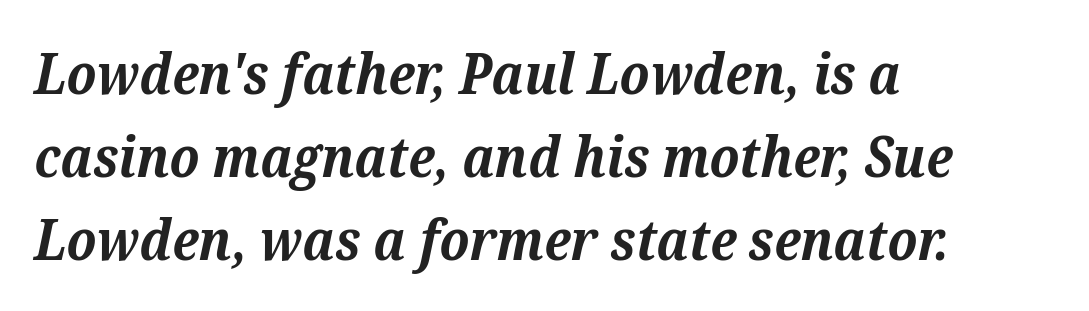
The image shows 56 px bold serif type, italic (leaning right); set left-aligned, normal line spacing (1.48x), normal letter spacing, not underlined; medium stroke contrast and a medium x-height.
